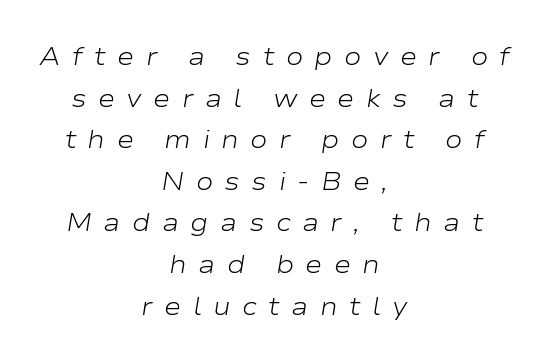
Q: Is the text bold? A: No.
Q: Is the text italic (slanted)? A: Yes, it leans right by about 9 degrees.
Q: Is the text underlined? A: No.
Q: How is the paragraph aligned? A: Centered.
Q: Is the spacing between letters normal or unusually wide? A: Unusually wide.
Q: Is the spacing between lines tight, normal or loose? A: Normal.
